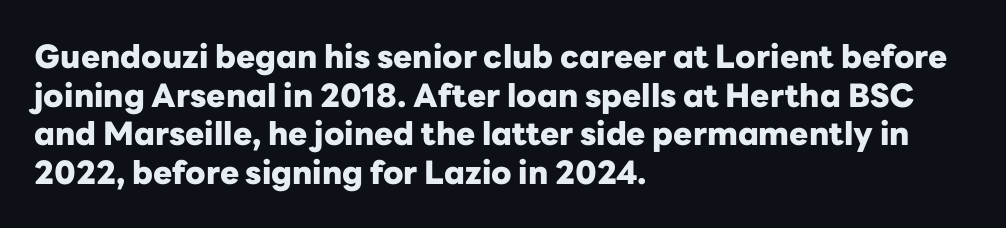
{"serif": "no", "italic": "no", "bold": "yes", "weight": "heavy", "width": "normal", "stroke_contrast": "low", "x_height": "medium", "monospaced": "no", "underline": "no", "align": "left", "line_spacing_ratio": 1.21, "letter_spacing": "normal", "letter_spacing_em": 0.0, "glyph_px": 32}
